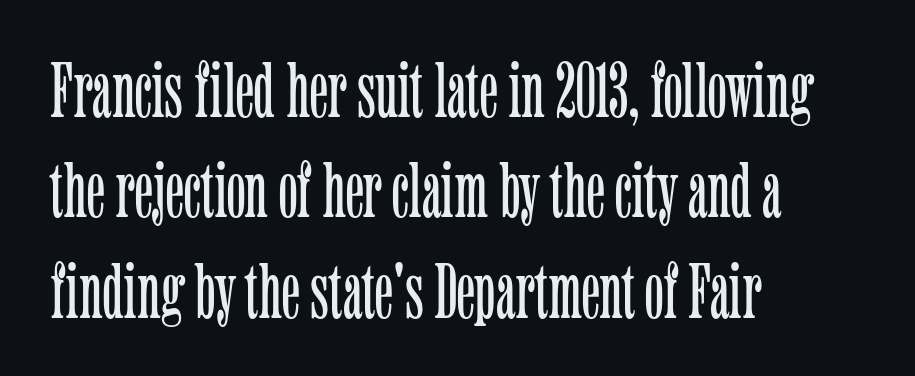
Only glyphs here, with clear space below each row. Posture: upright roman. The letters sit at their default tracking, neither squeezed nor spread. Think of a printed novel: that variable character pitch is what you see here. The rows are spaced the way most documents space them. The typeface chosen for these lines features serifs.
